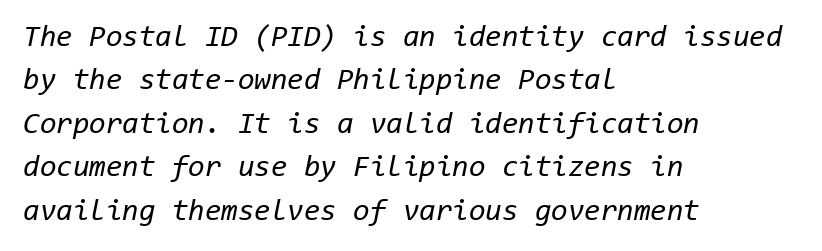
The image shows 30 px regular-weight type, italic (leaning right), monospaced; set left-aligned, normal line spacing (1.45x), normal letter spacing, not underlined; low stroke contrast and a medium x-height.
